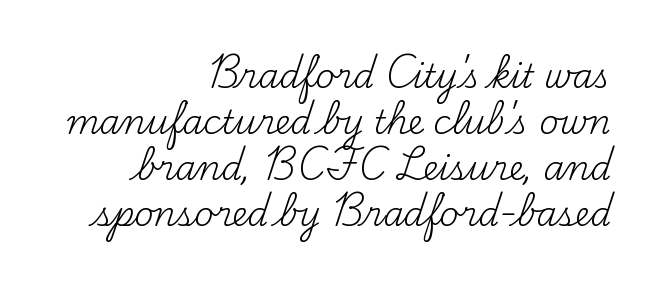
{"serif": "yes", "bold": "no", "weight": "regular", "width": "normal", "stroke_contrast": "medium", "x_height": "small", "monospaced": "no", "underline": "no", "align": "right", "line_spacing": "normal", "line_spacing_ratio": 1.39, "letter_spacing": "normal", "letter_spacing_em": 0.0, "glyph_px": 33}
